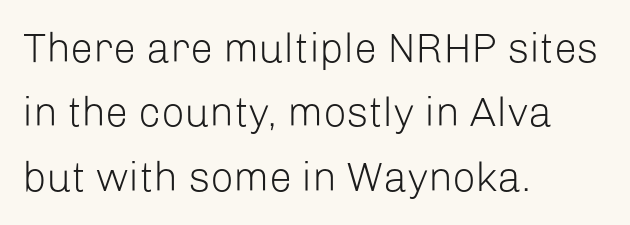
If you drew a line through each stem, it would be perfectly vertical. Examine the stroke ends and you'll find no serifs. Type without underlining. Counters stay open thanks to moderate or lighter strokes. Line starts are locked; line ends wander.
